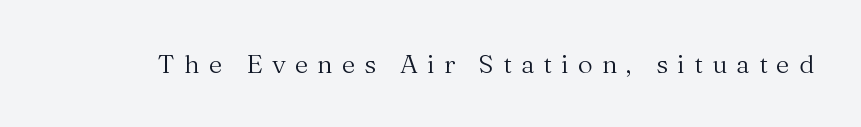
The image shows 26 px text type, upright; set unusually wide letter spacing (+0.35 em), not underlined.
